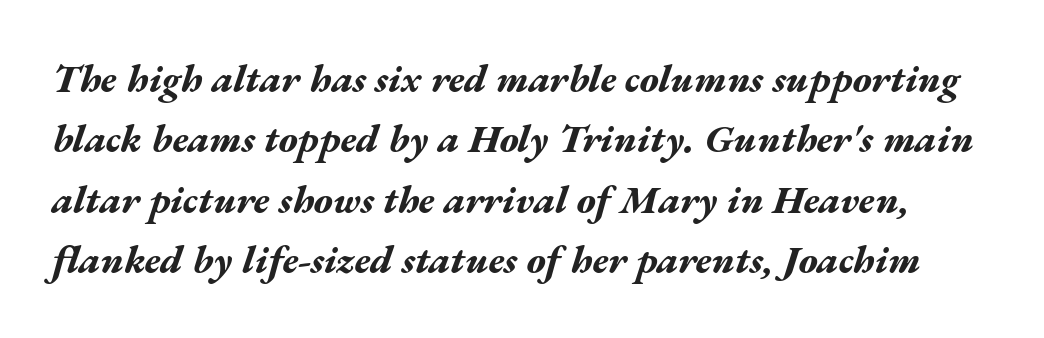
The image shows 39 px bold, wide type, italic (leaning right); set normal line spacing (1.55x), normal letter spacing, not underlined; medium stroke contrast and a medium x-height.
